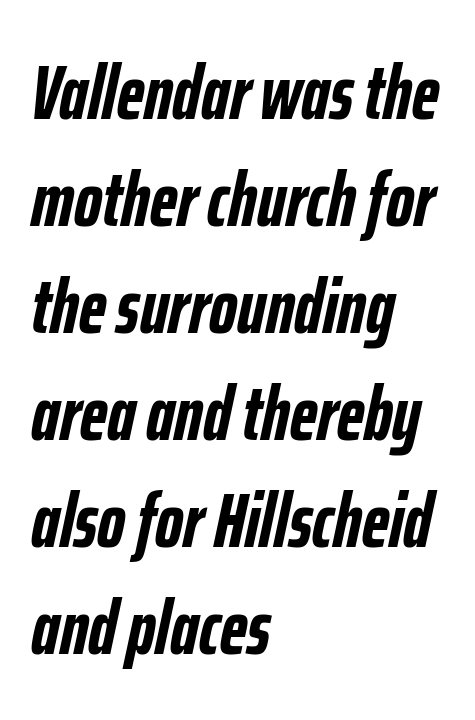
The setting favours the left margin, as ordinary paragraphs usually do. The font's italic variant was chosen for this text. The tracking reads as untouched default to a designer's eye. Lines of text with bare space underneath. Set as a true bold cut, around the 700 mark.
